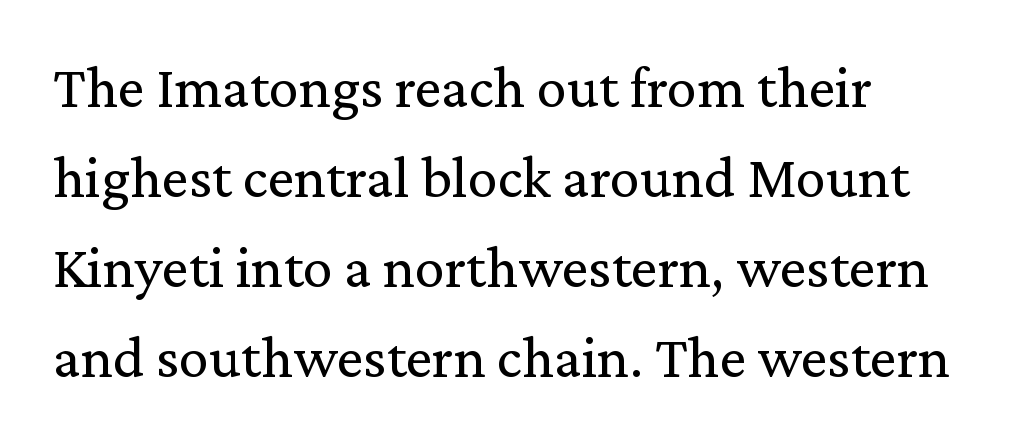
The image shows 60 px regular-weight serif type, upright; set left-aligned, normal line spacing (1.5x), normal letter spacing, not underlined; medium stroke contrast and a medium x-height.
